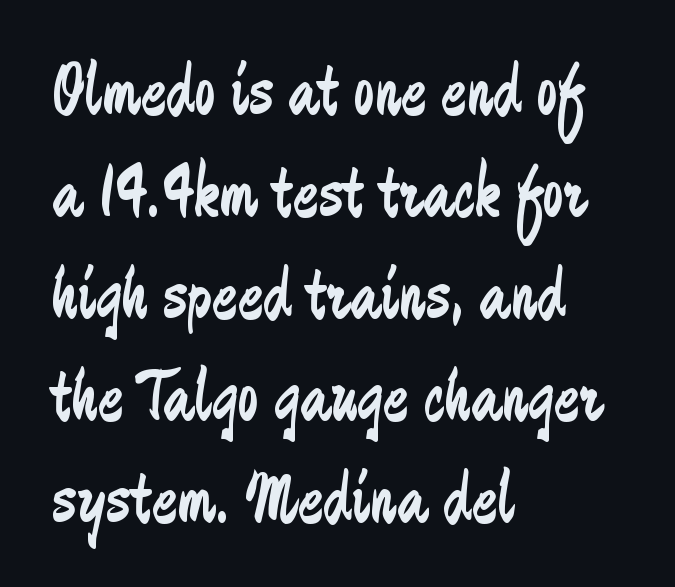
{"serif": "no", "bold": "no", "weight": "regular", "width": "condensed", "stroke_contrast": "low", "x_height": "medium", "monospaced": "no", "underline": "no", "align": "left", "line_spacing": "normal", "line_spacing_ratio": 1.36, "letter_spacing": "normal", "letter_spacing_em": 0.0, "glyph_px": 75}
